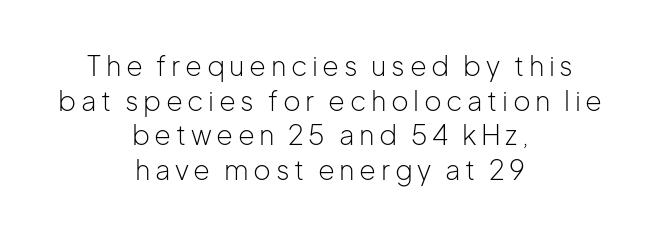
Is there much room between lines? A standard amount, neither cramped nor airy. Has an underline been added? It has not. Stroke thickness stays within the range of a standard reading face or lighter. One-word summary of the alignment: center.
